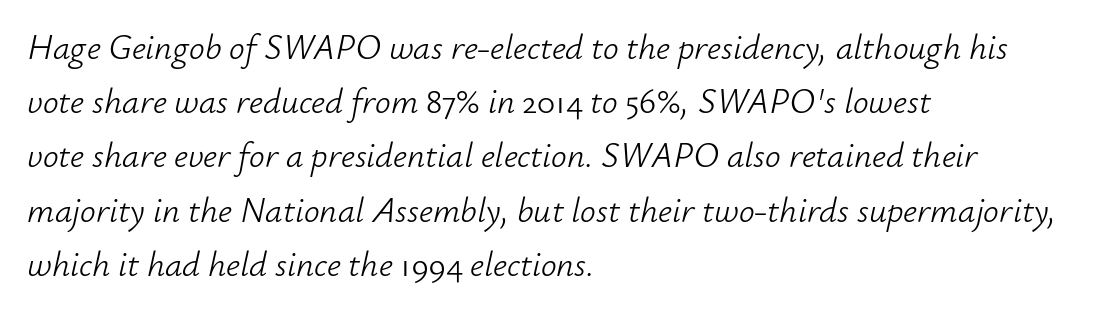
The image shows 35 px light type, italic (leaning right); set left-aligned, normal line spacing (1.55x), normal letter spacing, not underlined; low stroke contrast and a small x-height.
